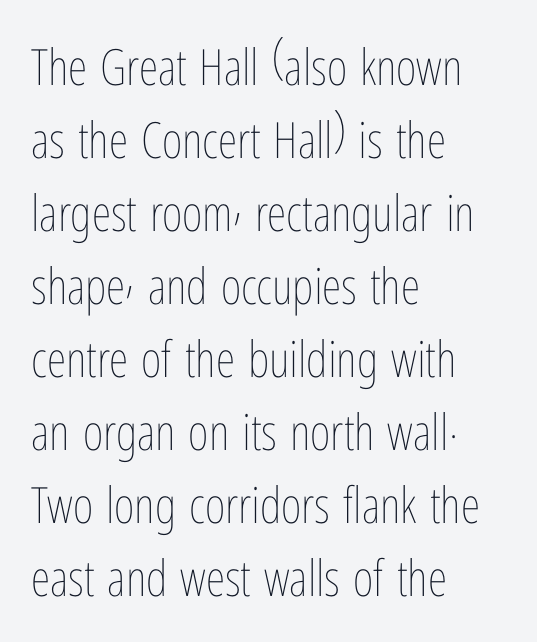
{"italic": "no", "bold": "no", "weight": "thin", "width": "condensed", "stroke_contrast": "low", "x_height": "medium", "monospaced": "no", "underline": "no", "align": "left", "line_spacing": "normal", "line_spacing_ratio": 1.46, "letter_spacing": "normal", "letter_spacing_em": 0.0, "glyph_px": 50}
